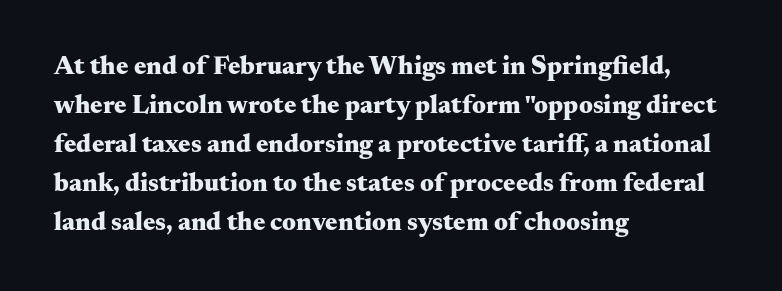
Q: Is the text bold? A: Yes.
Q: Is the text italic (slanted)? A: No, it is upright.
Q: Is the text underlined? A: No.
Q: How is the paragraph aligned? A: Left-aligned.
Q: Is the spacing between letters normal or unusually wide? A: Normal.
Q: Is the spacing between lines tight, normal or loose? A: Normal.
